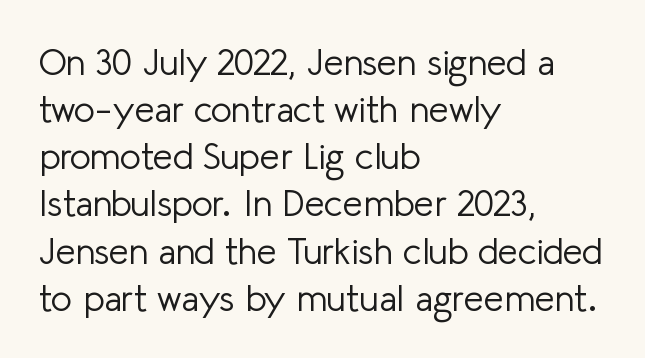
Q: Is the text bold? A: No.
Q: Is the text italic (slanted)? A: No, it is upright.
Q: Is the typeface a serif or a sans-serif typeface? A: Sans-serif.
Q: Is the text underlined? A: No.
Q: How is the paragraph aligned? A: Left-aligned.
Q: Is the spacing between letters normal or unusually wide? A: Normal.
Q: Is the spacing between lines tight, normal or loose? A: Normal.
Q: Width (condensed, normal, or wide)? A: Normal.
Q: Stroke contrast? A: Low.
Q: x-height? A: Medium.
Q: Monospaced? A: No.
